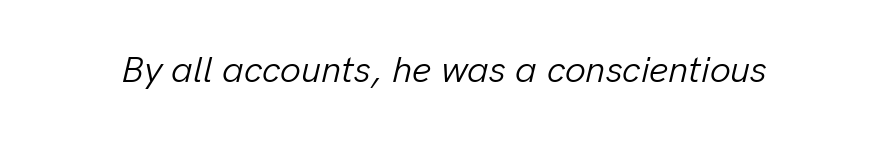
Q: Is the text bold? A: No.
Q: Is the text italic (slanted)? A: Yes, it leans right by about 13 degrees.
Q: Is the text underlined? A: No.
Q: Is the spacing between letters normal or unusually wide? A: Normal.
Q: Width (condensed, normal, or wide)? A: Normal.
Q: Stroke contrast? A: Low.
Q: x-height? A: Medium.
Q: Monospaced? A: No.
